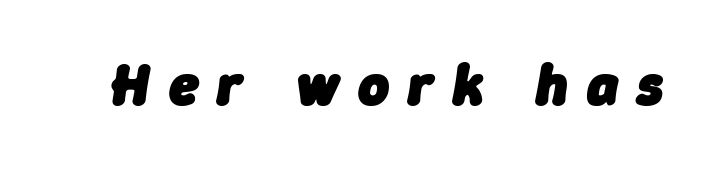
Does the weight exceed regular? Yes, all the way to bold. Spacing verdict: proportional, widths tailored to each character. A typesetter would call this heavily tracked-out type. Characters are canted at an angle relative to the baseline's perpendicular. The zone under the glyphs is completely vacant.
